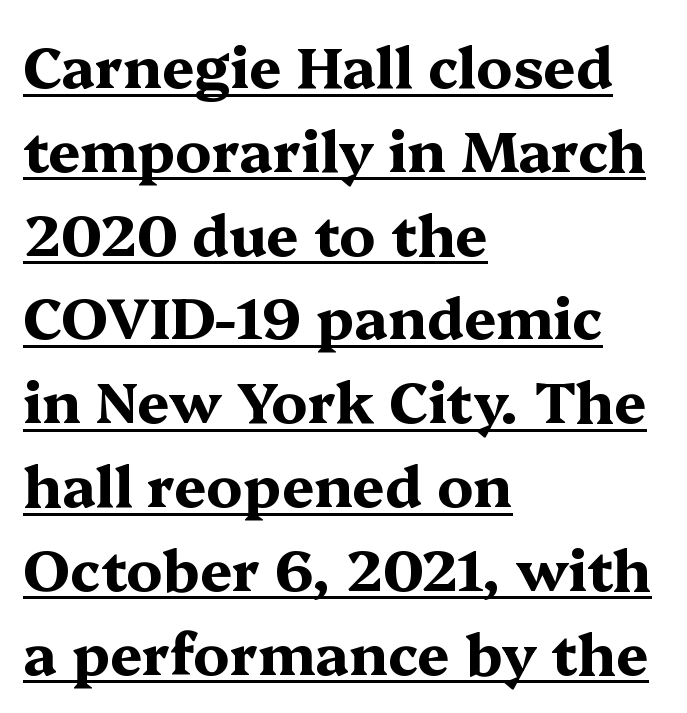
Q: Is the text bold? A: Yes.
Q: Is the text italic (slanted)? A: No, it is upright.
Q: Is the typeface a serif or a sans-serif typeface? A: Serif.
Q: Is the text underlined? A: Yes.
Q: How is the paragraph aligned? A: Left-aligned.
Q: Is the spacing between letters normal or unusually wide? A: Normal.
Q: Is the spacing between lines tight, normal or loose? A: Normal.
Q: Width (condensed, normal, or wide)? A: Wide.
Q: Stroke contrast? A: Medium.
Q: x-height? A: Medium.
Q: Monospaced? A: No.
